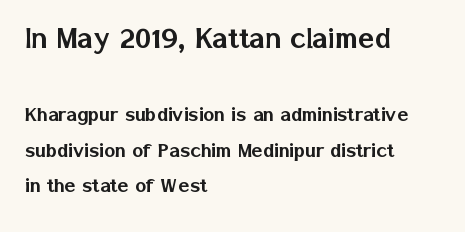
Q: Is the text italic (slanted)? A: No, it is upright.
Q: Is the typeface a serif or a sans-serif typeface? A: Sans-serif.
Q: Is the text underlined? A: No.
Q: How is the paragraph aligned? A: Left-aligned.
Q: Is the spacing between letters normal or unusually wide? A: Normal.
Q: Is the spacing between lines tight, normal or loose? A: Normal.
Q: Which block of text is set in a larger size, the first (top) or the second (bottom)? A: The first (top) one.
Q: Width (condensed, normal, or wide)? A: Normal.
Q: Stroke contrast? A: Low.
Q: x-height? A: Medium.
Q: Monospaced? A: No.
